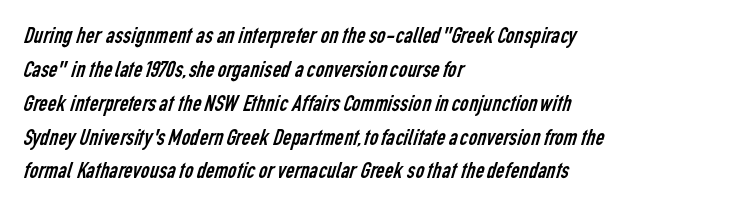
The image shows 24 px text type; set left-aligned, normal line spacing (1.41x), normal letter spacing, not underlined.
